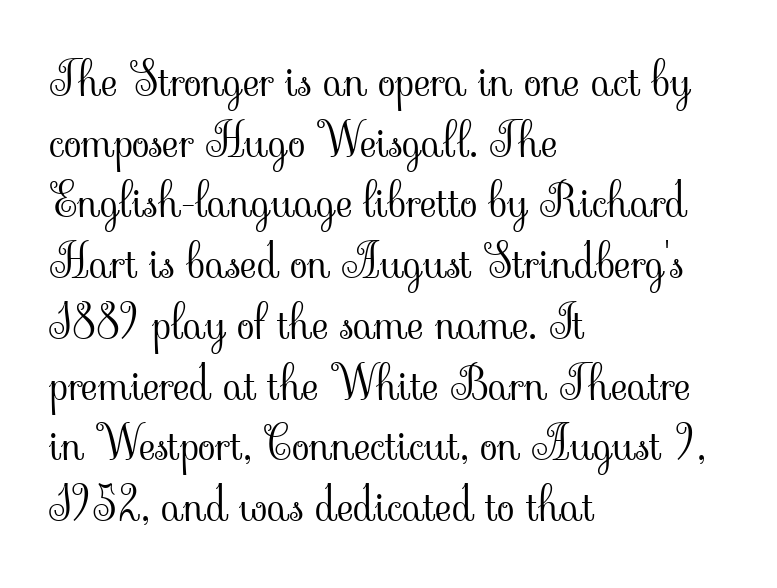
Q: Is the text bold? A: No.
Q: Is the text italic (slanted)? A: No, it is upright.
Q: Is the typeface a serif or a sans-serif typeface? A: Serif.
Q: Is the text underlined? A: No.
Q: How is the paragraph aligned? A: Left-aligned.
Q: Is the spacing between letters normal or unusually wide? A: Normal.
Q: Is the spacing between lines tight, normal or loose? A: Normal.
Q: Width (condensed, normal, or wide)? A: Normal.
Q: Stroke contrast? A: Low.
Q: x-height? A: Small.
Q: Monospaced? A: No.
